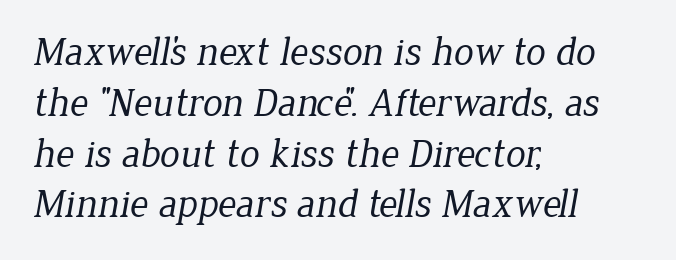
Serifs: yes, visible at the terminals of the letterforms. Evenly set lines give the paragraph a standard silhouette. Each stroke keeps to a modest, everyday thickness or less. Casual observation: everything's shoved over to the left. Underline: absent.
